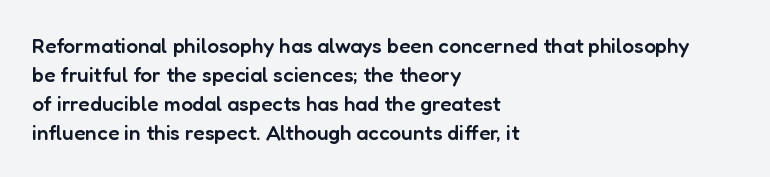
The image shows 21 px text type, upright; set left-aligned, normal line spacing (1.38x), normal letter spacing, not underlined.
